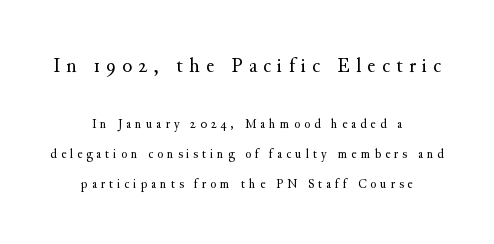
Rule under the text: the space is simply empty. Every stem runs plumb, perpendicular to the baseline. Compared with typical body copy, the letter spacing here is much looser. The paragraph has two soft edges and a firm central axis. You could fit nearly another row in the gap between these rows.
